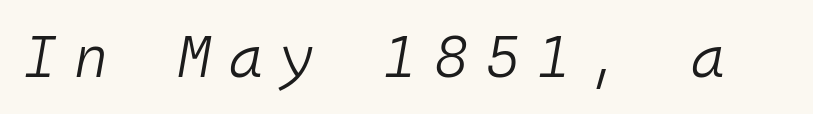
Q: Is the text bold? A: No.
Q: Is the text italic (slanted)? A: Yes, it leans right by about 10 degrees.
Q: Is the text underlined? A: No.
Q: Is the spacing between letters normal or unusually wide? A: Unusually wide.
Q: Width (condensed, normal, or wide)? A: Normal.
Q: Stroke contrast? A: Low.
Q: x-height? A: Medium.
Q: Monospaced? A: Yes.
